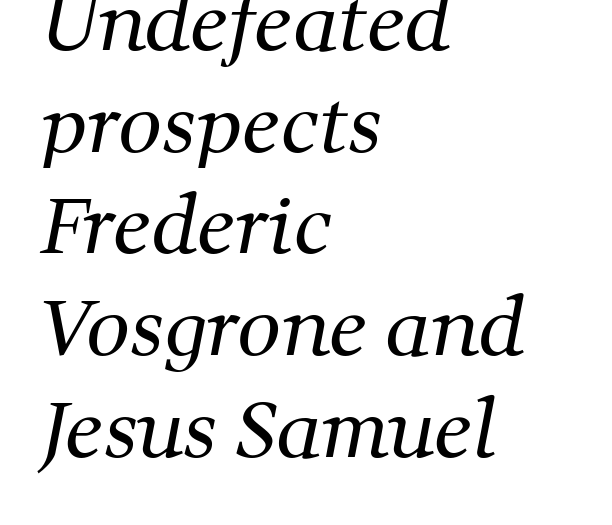
This sample has the flowing, uneven cadence of proportional lettering. No word sits above an underline. A classic flush-left, rag-right setting is used for this passage. Serif or sans? Serif — the stroke terminals have little feet. Leading matches the norm, producing a regular column. Is the type heavy? It reads as light-to-regular instead.
